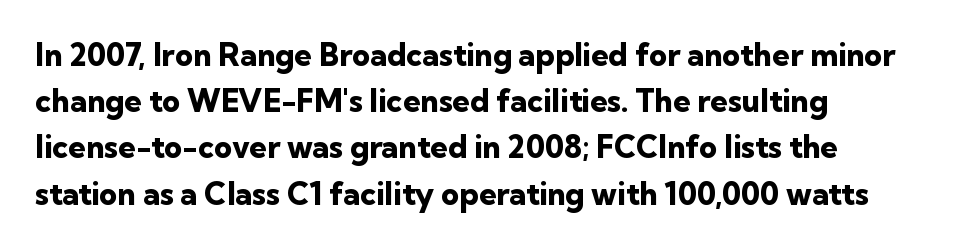
{"serif": "no", "italic": "no", "bold": "yes", "weight": "heavy", "width": "normal", "stroke_contrast": "low", "x_height": "medium", "monospaced": "no", "underline": "no", "align": "left", "line_spacing": "normal", "line_spacing_ratio": 1.49, "letter_spacing": "normal", "letter_spacing_em": 0.0, "glyph_px": 31}
